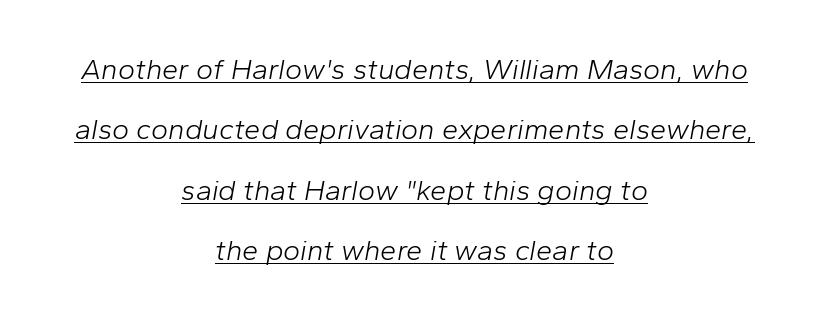
The image shows 29 px light type, italic (leaning right); set centered, loose line spacing (2.08x), normal letter spacing, underlined; low stroke contrast and a medium x-height.
